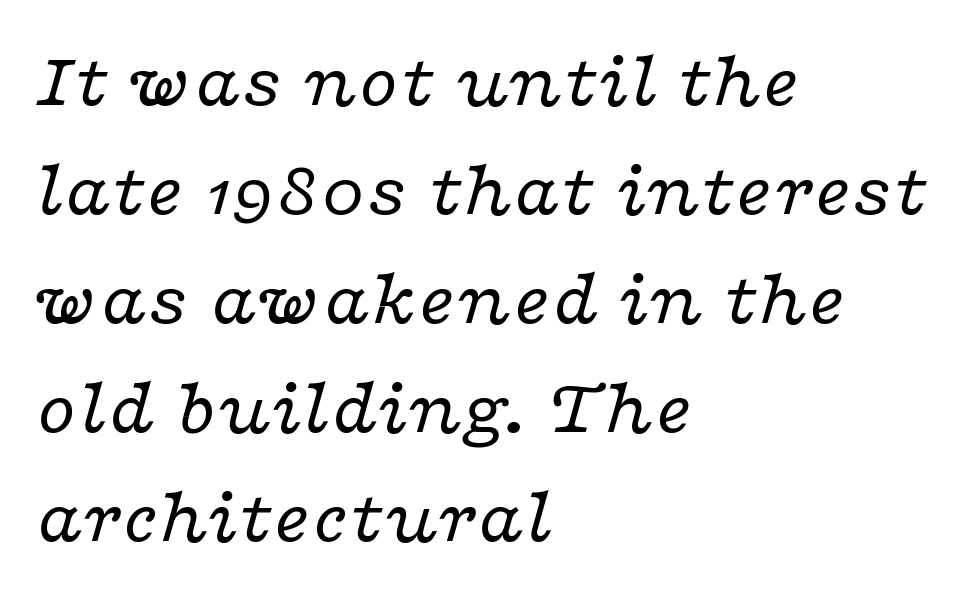
{"serif": "yes", "italic": "yes", "lean": "right", "slant_degrees": 16, "bold": "no", "weight": "regular", "width": "wide", "stroke_contrast": "low", "x_height": "medium", "monospaced": "no", "underline": "no", "align": "left", "line_spacing": "normal", "line_spacing_ratio": 1.38, "letter_spacing": "normal", "letter_spacing_em": 0.0, "glyph_px": 79}
